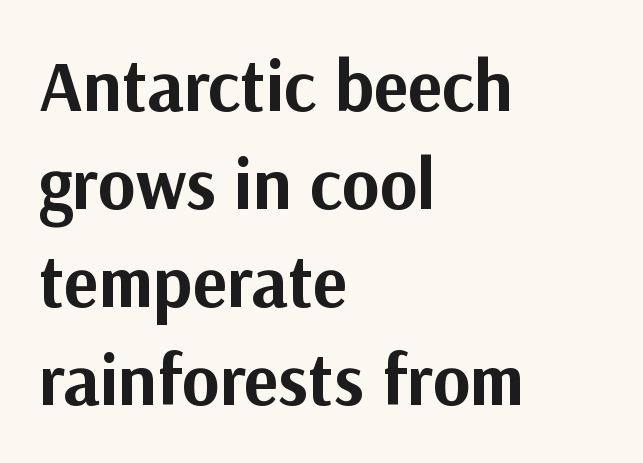
The image shows 72 px bold sans-serif type, upright; set left-aligned, normal line spacing (1.36x), normal letter spacing, not underlined; medium stroke contrast and a medium x-height.
